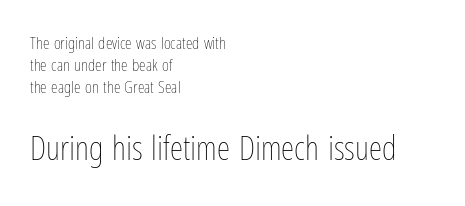
The image shows 34 px thin, condensed type, upright; set left-aligned, normal line spacing (1.29x), normal letter spacing, not underlined; the second (bottom) block is 2.0x larger; low stroke contrast and a medium x-height.
